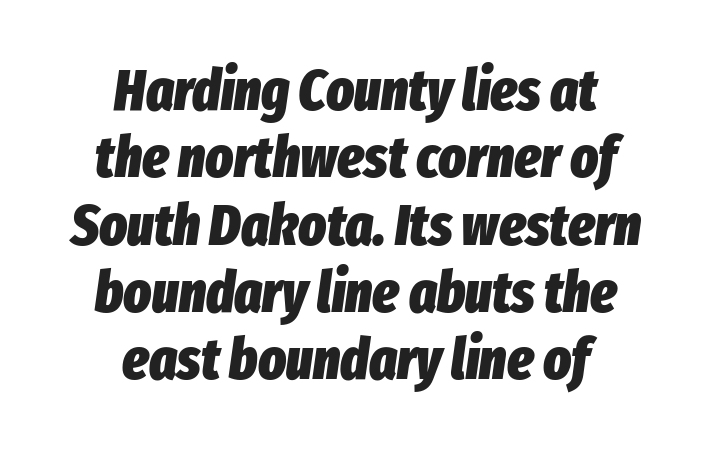
The image shows 58 px heavy, condensed type, italic (leaning right); set centered, line spacing 1.16x, normal letter spacing, not underlined; low stroke contrast and a medium x-height.
